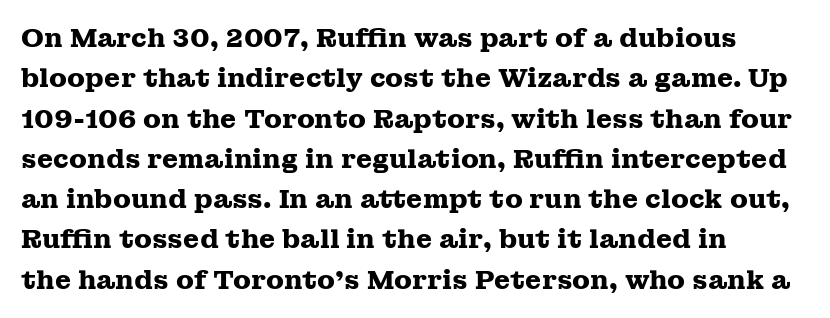
A classic flush-left, rag-right setting is used for this passage. Rows of type keep a routine distance in the vertical direction. Descenders are the only things crossing below the line. The strokes are fattened all the way to bold. Tracking value appears to be zero — textbook default spacing.
